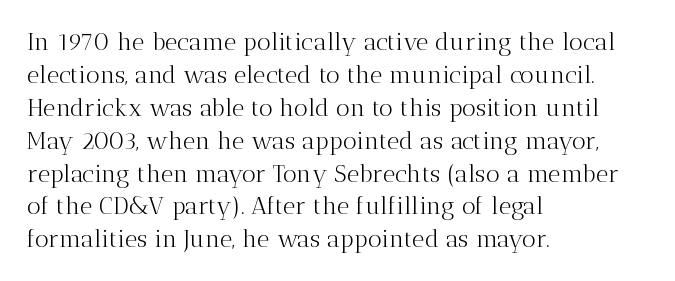
{"italic": "no", "bold": "no", "underline": "no", "align": "left", "line_spacing": "normal", "line_spacing_ratio": 1.37, "letter_spacing": "normal", "letter_spacing_em": 0.0, "glyph_px": 24}
